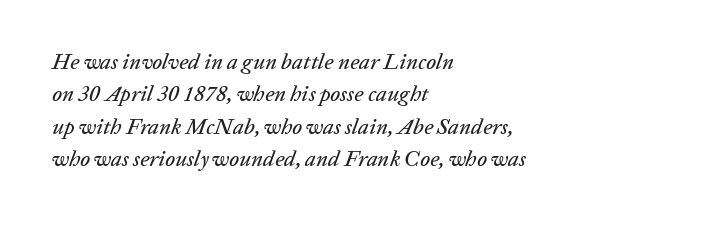
Notice how descenders clear the ascenders below comfortably — that's standard leading. The paragraph has a hard left edge and a soft right edge. Every character sits at an angle, as italics do. The gaps between neighbouring characters are ordinary and unremarkable. The baseline area is clear.
